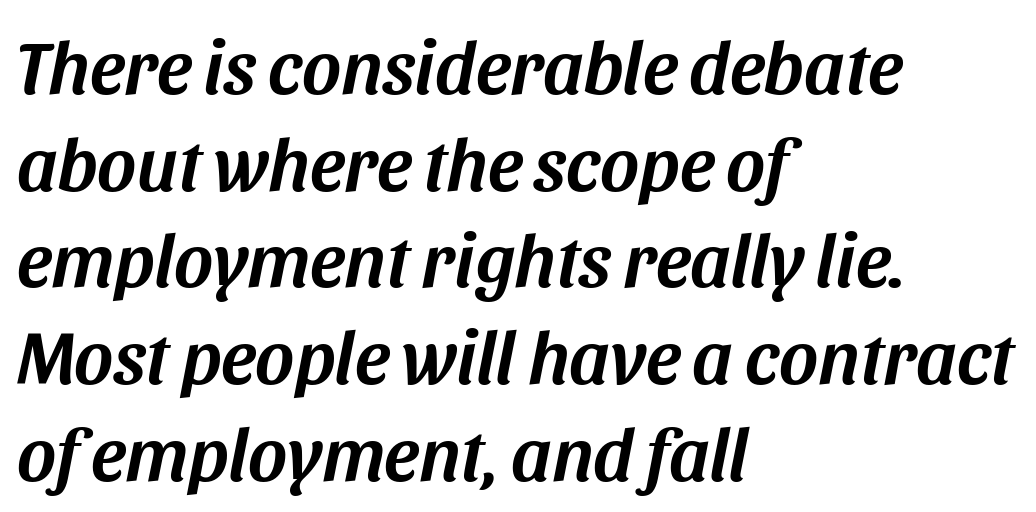
Looks like regular typesetting: each glyph gets only the width it needs. The text block is weighted toward the left margin, trailing off unevenly rightward. The axis of the letterforms is tilted away from vertical. What stands out about the letter spacing? Nothing — it is the standard amount. In terms of leading, this rendering sits right in the middle. The baseline area is clear.
